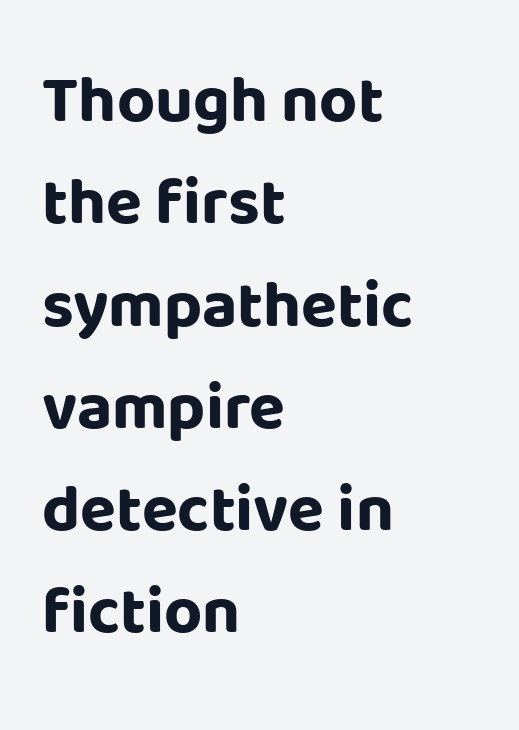
I'd describe the lettering as bold — thick and assertive. Does the copy run flush right? No — it runs flush left. The letters stand upright; this is a roman face. The horizontal fit of the characters is conventional and even. The passage shown stacks its lines at a standard gap. This rendering employs a face without finishing strokes, i.e., a sans-serif.
